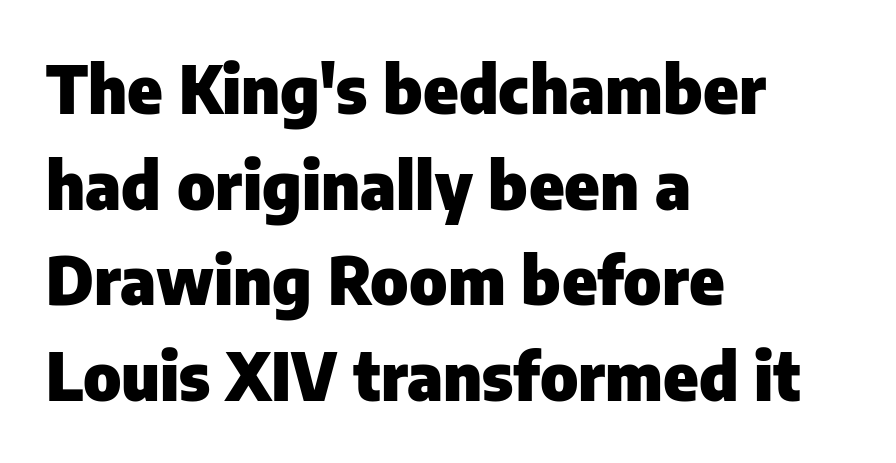
Has an underline been added? It has not. What stands out about the letter spacing? Nothing — it is the standard amount. The space between consecutive lines is moderate. The paragraph has a hard left edge and a soft right edge. The letters stand straight up with perfectly vertical stems.
